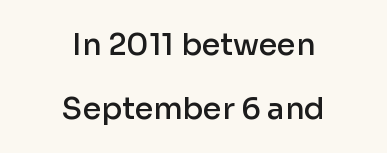
Q: Is the text bold? A: Semi-bold.
Q: Is the text italic (slanted)? A: No, it is upright.
Q: Is the typeface a serif or a sans-serif typeface? A: Sans-serif.
Q: Is the text underlined? A: No.
Q: How is the paragraph aligned? A: Centered.
Q: Is the spacing between letters normal or unusually wide? A: Normal.
Q: Is the spacing between lines tight, normal or loose? A: Loose.
Q: Width (condensed, normal, or wide)? A: Normal.
Q: Stroke contrast? A: Low.
Q: x-height? A: Medium.
Q: Monospaced? A: No.
